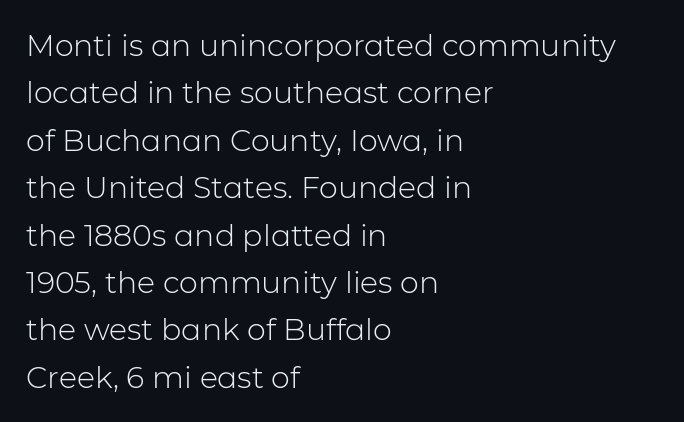
The image shows 30 px light sans-serif type, upright; set left-aligned, normal line spacing (1.58x), normal letter spacing, not underlined; low stroke contrast and a medium x-height.
